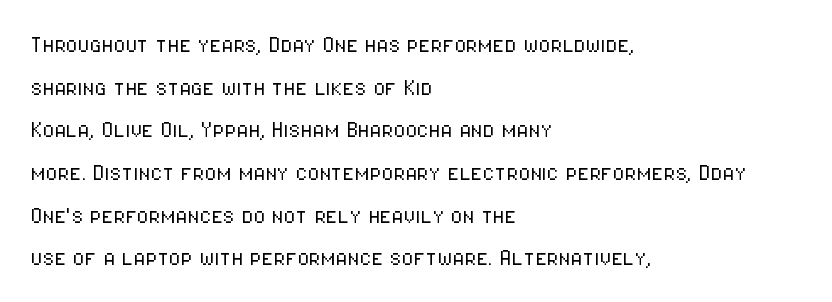
The ragged edge is on the right, which tells us the setting is flush left. Vertical strokes here are truly vertical. Heaviness? Minimal to ordinary, like unemphasized prose. Lines of text with bare space underneath.
